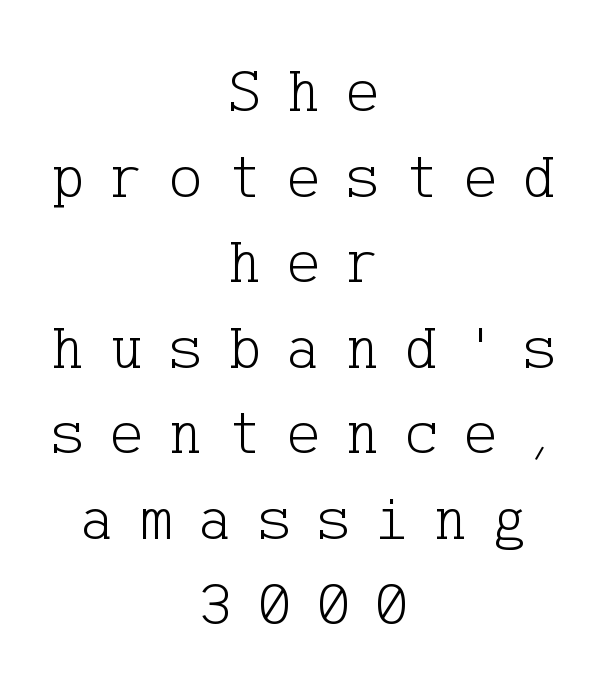
The image shows 62 px light serif type, upright; set centered, normal line spacing (1.38x), unusually wide letter spacing (+0.42 em), not underlined; low stroke contrast and a medium x-height.
